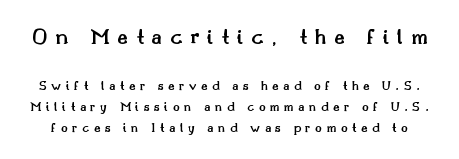
The specimen reads as upright at a glance. These lines carry some extra weight — a demibold, not a full bold. What's the leading like? Ordinary, nothing unusual. The emphasis by scale lands on block number one, above. The face used here is rendered with a markedly widened letterfit.
